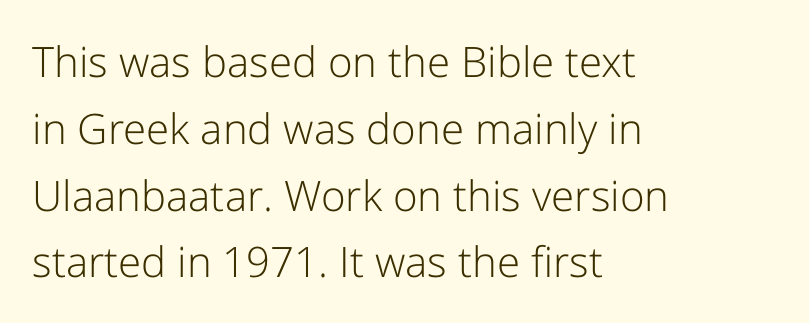
{"serif": "no", "italic": "no", "bold": "no", "weight": "light", "width": "normal", "stroke_contrast": "low", "x_height": "medium", "monospaced": "no", "underline": "no", "align": "left", "line_spacing": "normal", "line_spacing_ratio": 1.59, "letter_spacing": "normal", "letter_spacing_em": 0.0, "glyph_px": 42}
